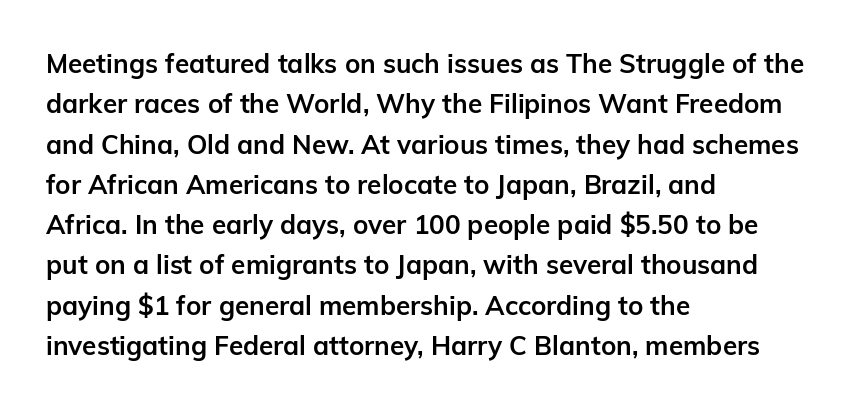
Q: Is the text bold? A: Yes.
Q: Is the text italic (slanted)? A: No, it is upright.
Q: Is the text underlined? A: No.
Q: How is the paragraph aligned? A: Left-aligned.
Q: Is the spacing between letters normal or unusually wide? A: Normal.
Q: Is the spacing between lines tight, normal or loose? A: Normal.
